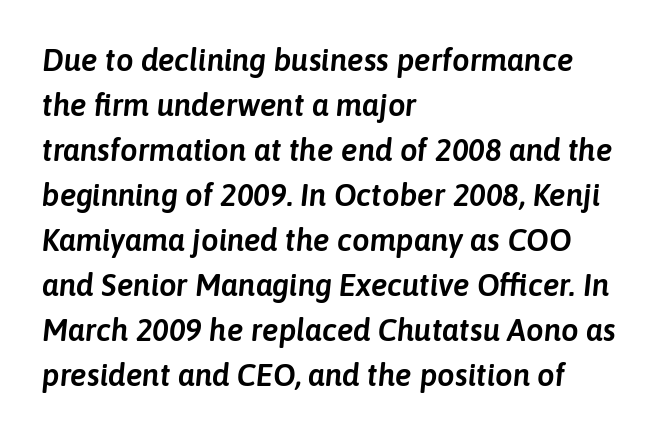
Q: Is the text italic (slanted)? A: Yes, it leans right by about 6 degrees.
Q: Is the text underlined? A: No.
Q: How is the paragraph aligned? A: Left-aligned.
Q: Is the spacing between letters normal or unusually wide? A: Normal.
Q: Is the spacing between lines tight, normal or loose? A: Normal.
Q: Width (condensed, normal, or wide)? A: Normal.
Q: Stroke contrast? A: Low.
Q: x-height? A: Medium.
Q: Monospaced? A: No.
